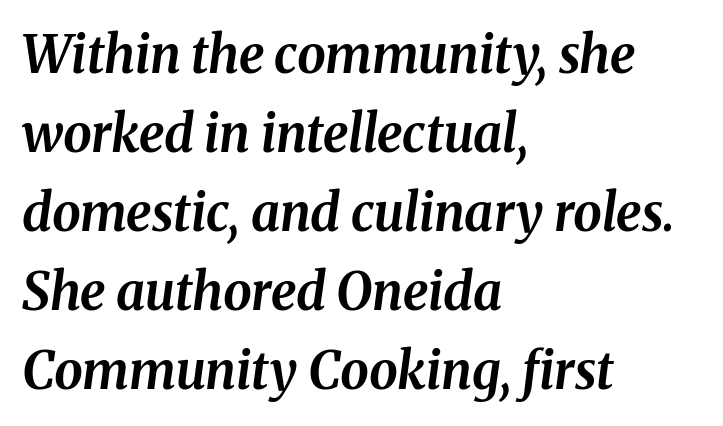
{"italic": "yes", "lean": "right", "slant_degrees": 8, "bold": "yes", "weight": "bold", "width": "normal", "stroke_contrast": "medium", "x_height": "medium", "monospaced": "no", "underline": "no", "align": "left", "line_spacing": "normal", "line_spacing_ratio": 1.55, "letter_spacing": "normal", "letter_spacing_em": 0.0, "glyph_px": 51}
